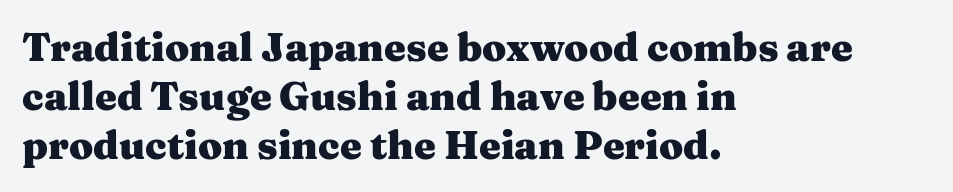
Q: Is the text bold? A: Yes.
Q: Is the text italic (slanted)? A: No, it is upright.
Q: Is the typeface a serif or a sans-serif typeface? A: Serif.
Q: Is the text underlined? A: No.
Q: How is the paragraph aligned? A: Left-aligned.
Q: Is the spacing between letters normal or unusually wide? A: Normal.
Q: Is the spacing between lines tight, normal or loose? A: Normal.
Q: Width (condensed, normal, or wide)? A: Wide.
Q: Stroke contrast? A: Medium.
Q: x-height? A: Medium.
Q: Monospaced? A: No.
